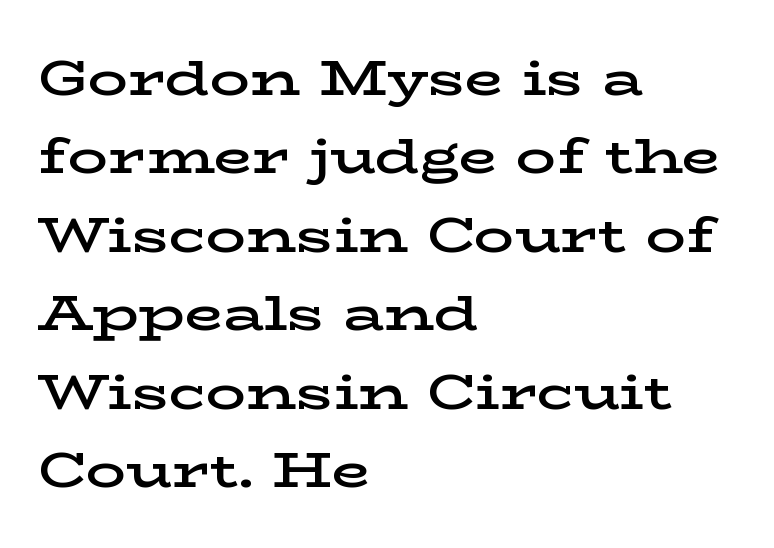
The image shows 50 px semibold, wide serif type, upright; set left-aligned, normal line spacing (1.57x), normal letter spacing, not underlined; low stroke contrast and a medium x-height.
